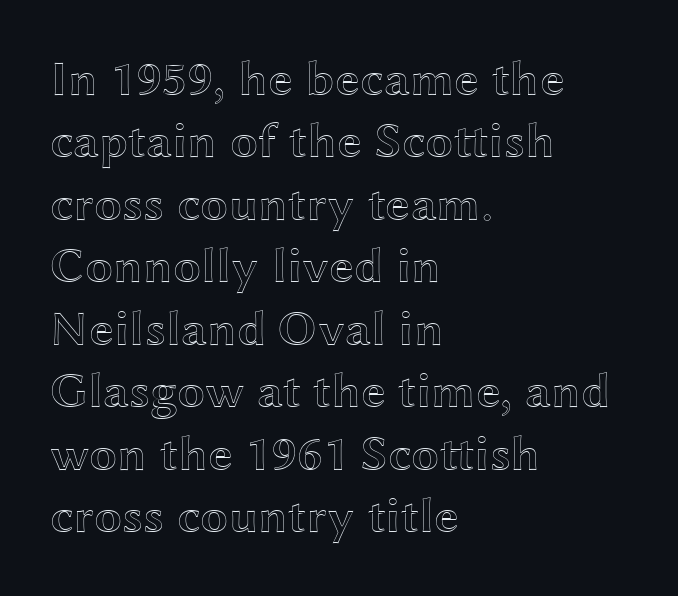
The image shows 50 px wide type, upright; set left-aligned, normal line spacing (1.25x), normal letter spacing, not underlined; a medium x-height.
